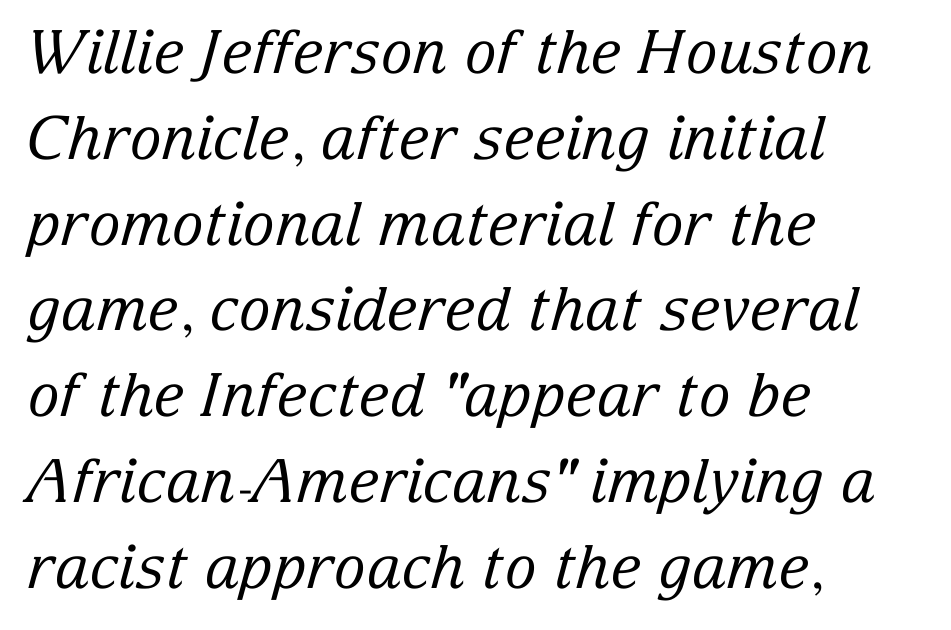
Honestly, the row spacing looks completely unremarkable. Varying glyph widths throughout — classic text-font behaviour. All the whitespace from short lines collects on the right. It's the slanting kind of type. These lines are composed in type with serifs.
